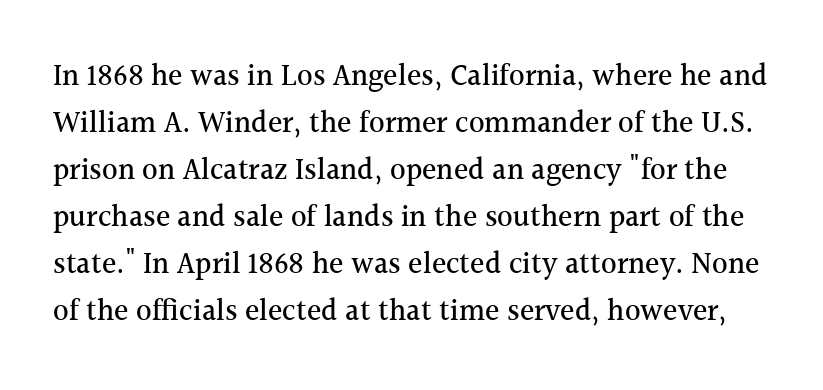
{"serif": "yes", "italic": "no", "width": "normal", "x_height": "medium", "monospaced": "no", "underline": "no", "line_spacing": "normal", "line_spacing_ratio": 1.57, "letter_spacing": "normal", "letter_spacing_em": 0.0, "glyph_px": 30}
